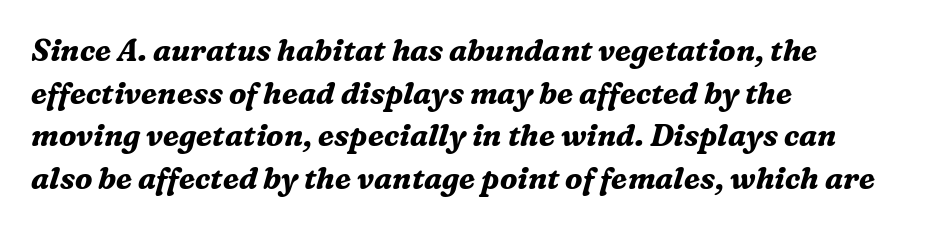
{"serif": "yes", "italic": "yes", "lean": "right", "slant_degrees": 16, "bold": "yes", "weight": "bold", "width": "normal", "stroke_contrast": "medium", "x_height": "medium", "monospaced": "no", "underline": "no", "align": "left", "line_spacing": "normal", "line_spacing_ratio": 1.42, "letter_spacing": "normal", "letter_spacing_em": 0.0, "glyph_px": 30}
